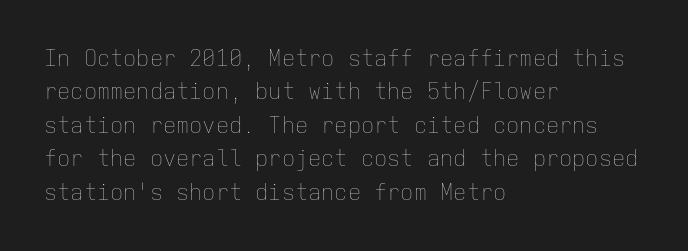
{"italic": "no", "bold": "no", "underline": "no", "align": "left", "line_spacing": "normal", "line_spacing_ratio": 1.52, "letter_spacing": "normal", "letter_spacing_em": 0.0, "glyph_px": 22}
